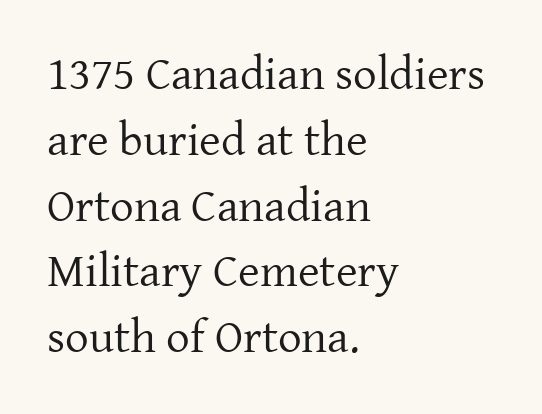
Think standard paragraph weight, or any step lighter than that. Unmarked baselines from the first word to the last. Characters follow at the spacing the type designer built in. The typesetter chose a ragged-right arrangement here.
